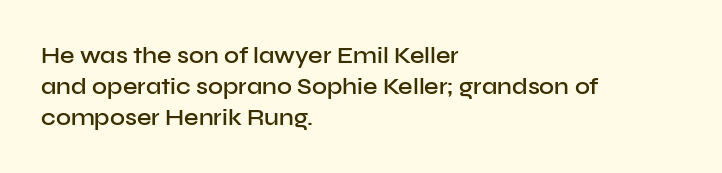
Whoever set this chose a conventional vertical rhythm. There is no visible air inserted between adjacent glyphs. Where is the straight margin? On the left. Type without underlining. The specimen reads as upright at a glance. The typesetting leans somewhat heavy: a semibold.
